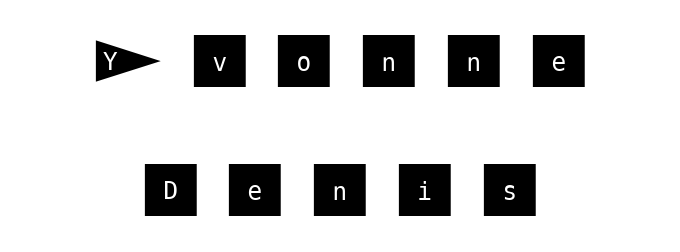
The specimen reads as upright at a glance. Serifs: no, the terminals of the letterforms are clean. Loose tracking; the words dissolve into strings of separated letters. Successive baselines arrive slowly, with a big drop between each. The lines are quadded center.
